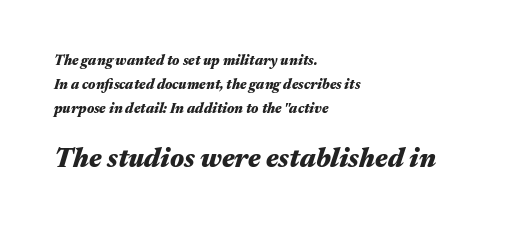
{"italic": "yes", "lean": "right", "slant_degrees": 17, "bold": "yes", "underline": "no", "align": "left", "line_spacing": "normal", "line_spacing_ratio": 1.7, "letter_spacing": "normal", "letter_spacing_em": 0.0, "larger_block": "second", "size_ratio": 1.93, "glyph_px": 27}
